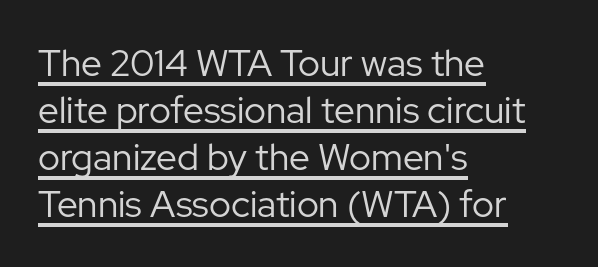
The image shows 37 px regular-weight sans-serif type, upright; set left-aligned, normal line spacing (1.27x), normal letter spacing, underlined; low stroke contrast and a medium x-height.
